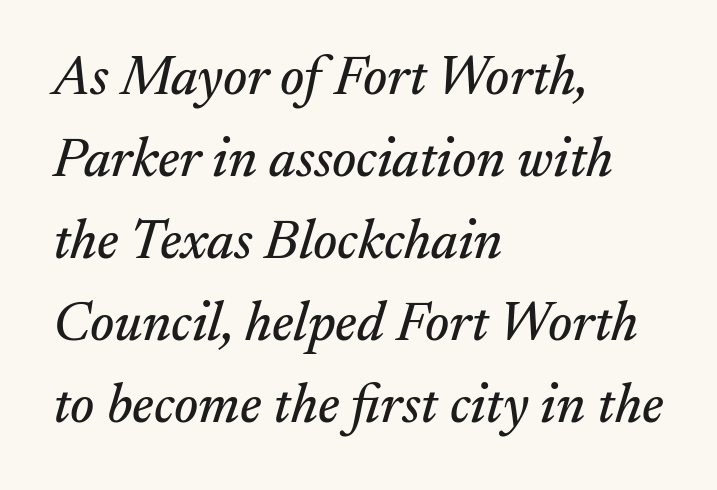
{"serif": "yes", "italic": "yes", "lean": "right", "slant_degrees": 17, "width": "normal", "stroke_contrast": "medium", "x_height": "small", "monospaced": "no", "underline": "no", "align": "left", "line_spacing": "normal", "line_spacing_ratio": 1.49, "letter_spacing": "normal", "letter_spacing_em": 0.0, "glyph_px": 55}
